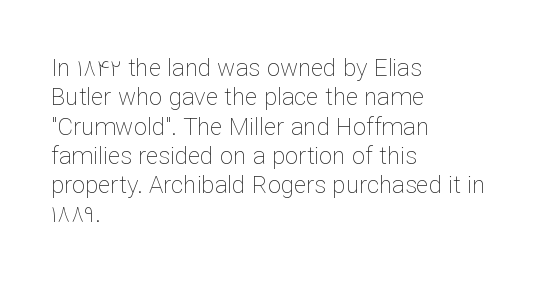
The image shows 24 px text type, upright; set left-aligned, line spacing 1.22x, normal letter spacing, not underlined.
